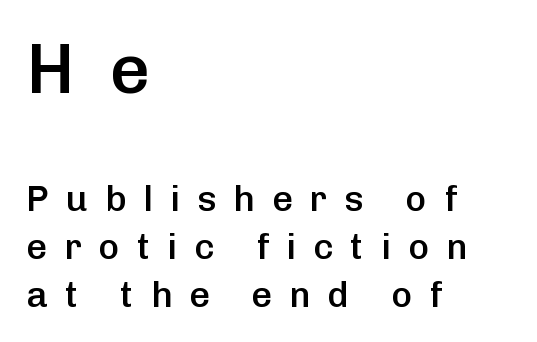
{"serif": "no", "italic": "no", "bold": "semi", "weight": "semibold", "width": "normal", "stroke_contrast": "low", "x_height": "medium", "monospaced": "no", "underline": "no", "align": "left", "line_spacing": "normal", "line_spacing_ratio": 1.33, "letter_spacing": "wide", "letter_spacing_em": 0.47, "larger_block": "first", "size_ratio": 1.97, "glyph_px": 71}
